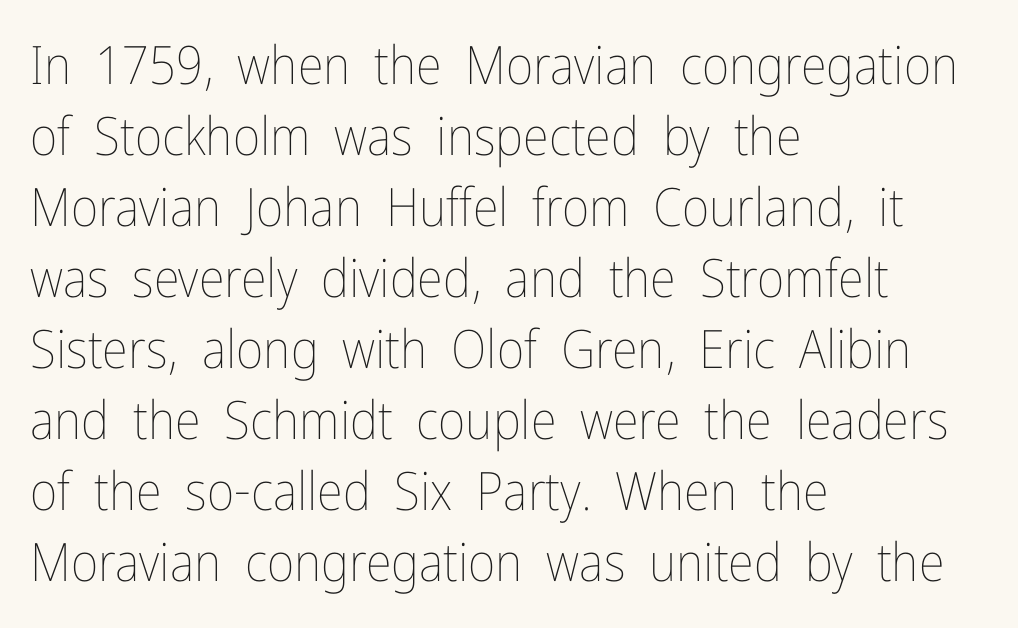
The typesetter chose a ragged-right arrangement here. Each new line begins a customary step beneath the previous one. Nope, not italic — everything's standing straight. The font sits on the lighter half of the weight spectrum, regular included. Default kerning and tracking; the words read as compact shapes. A typesetter would call this proportional, since set widths differ per character.
